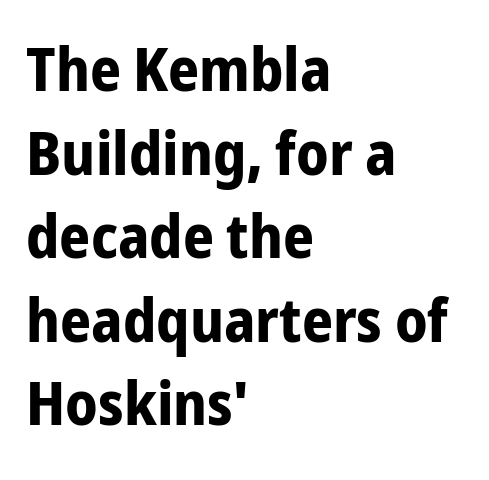
The lettering holds an erect, upright posture throughout. Caption: bold face, heavy strokes. This sample uses a sans-serif face. The passage shown is not underscored anywhere. You could not count columns in this text — the font is proportionally spaced. Line starts are locked; line ends wander.
